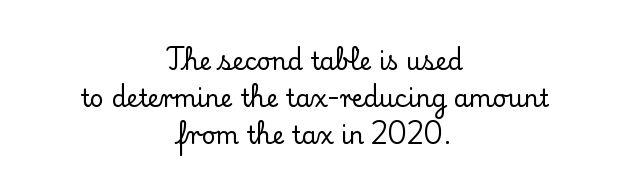
Reading down the block, each line starts at a different indent, mirrored at its end. Observe the ordinary spacing: letters are neighbours, not strangers. Quick note: not italic, upright. The string is rendered with underlining switched off. The space between consecutive lines is moderate.
